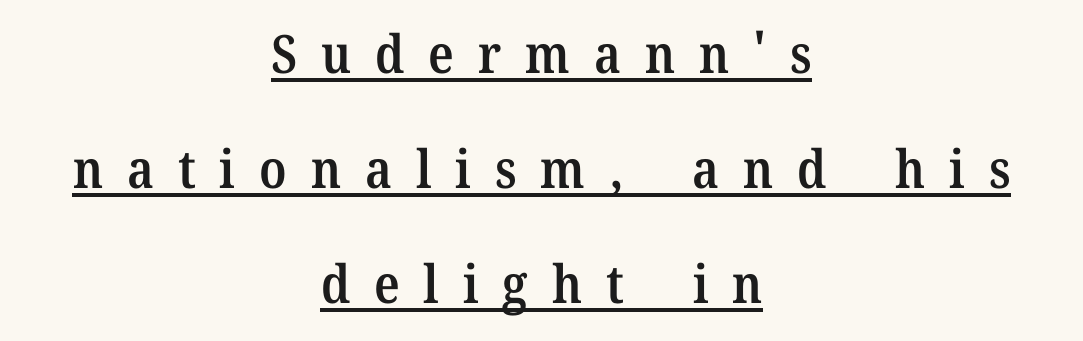
{"serif": "yes", "italic": "no", "bold": "semi", "weight": "semibold", "width": "normal", "stroke_contrast": "medium", "x_height": "medium", "monospaced": "no", "underline": "yes", "align": "center", "line_spacing": "loose", "line_spacing_ratio": 2.17, "letter_spacing": "wide", "letter_spacing_em": 0.45, "glyph_px": 53}
